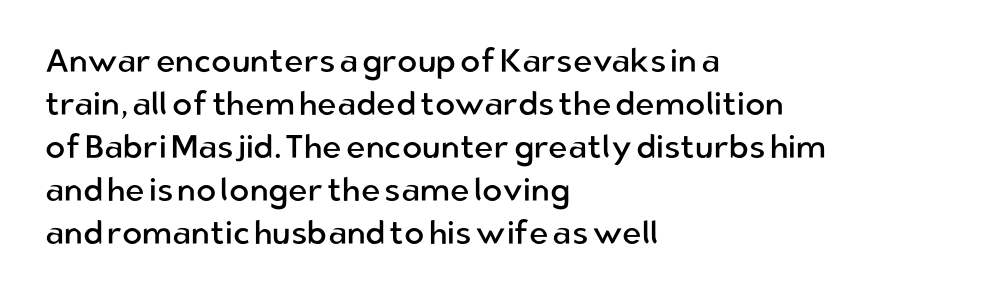
Q: Is the text bold? A: No.
Q: Is the text italic (slanted)? A: No, it is upright.
Q: Is the typeface a serif or a sans-serif typeface? A: Sans-serif.
Q: Is the text underlined? A: No.
Q: How is the paragraph aligned? A: Left-aligned.
Q: Is the spacing between letters normal or unusually wide? A: Normal.
Q: Is the spacing between lines tight, normal or loose? A: Normal.
Q: Width (condensed, normal, or wide)? A: Normal.
Q: Stroke contrast? A: Low.
Q: x-height? A: Medium.
Q: Monospaced? A: No.
